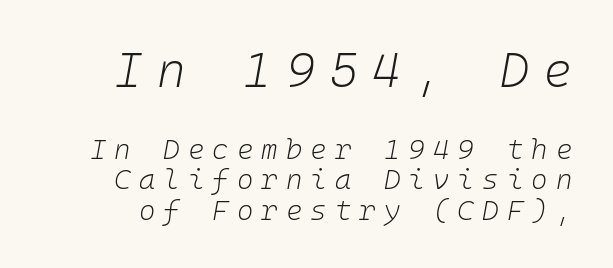
Q: Is the text bold? A: No.
Q: Is the text italic (slanted)? A: Yes, it leans right by about 10 degrees.
Q: Is the text underlined? A: No.
Q: Is the spacing between letters normal or unusually wide? A: Unusually wide.
Q: Is the spacing between lines tight, normal or loose? A: Tight.
Q: Which block of text is set in a larger size, the first (top) or the second (bottom)? A: The first (top) one.
Q: Width (condensed, normal, or wide)? A: Normal.
Q: Stroke contrast? A: Low.
Q: x-height? A: Medium.
